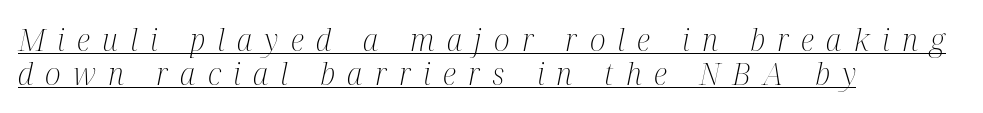
{"serif": "yes", "italic": "yes", "lean": "right", "slant_degrees": 12, "bold": "no", "weight": "light", "width": "condensed", "stroke_contrast": "medium", "x_height": "medium", "monospaced": "no", "underline": "yes", "align": "left", "line_spacing": "tight", "line_spacing_ratio": 1.15, "letter_spacing": "wide", "letter_spacing_em": 0.41, "glyph_px": 30}
